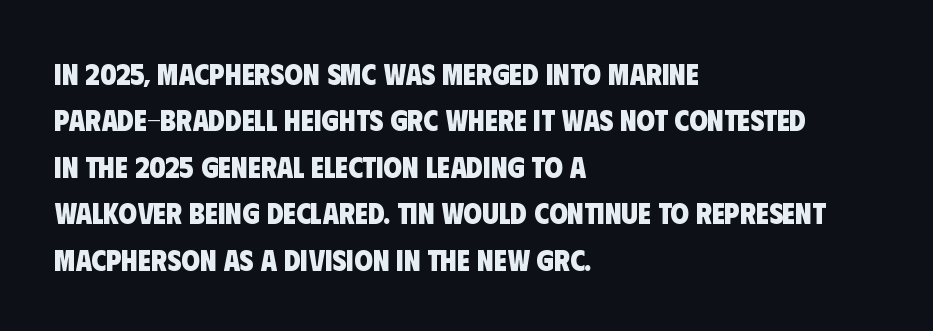
Q: Is the text bold? A: Yes.
Q: Is the typeface a serif or a sans-serif typeface? A: Sans-serif.
Q: Is the text underlined? A: No.
Q: How is the paragraph aligned? A: Left-aligned.
Q: Is the spacing between letters normal or unusually wide? A: Normal.
Q: Is the spacing between lines tight, normal or loose? A: Normal.
Q: Width (condensed, normal, or wide)? A: Condensed.
Q: Stroke contrast? A: Low.
Q: x-height? A: Large.
Q: Monospaced? A: No.
